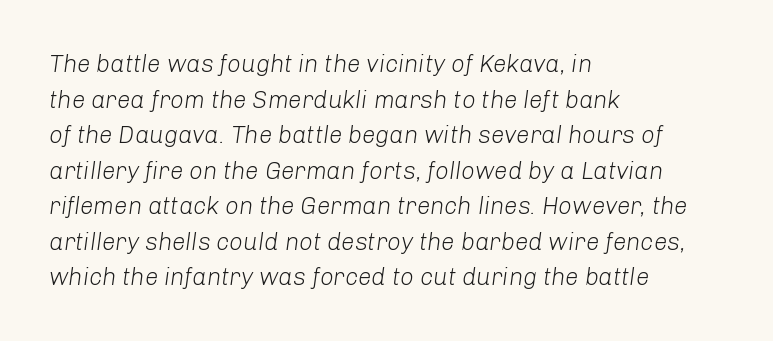
The image shows 24 px text type, italic (leaning right); set left-aligned, normal line spacing (1.48x), normal letter spacing, not underlined.
